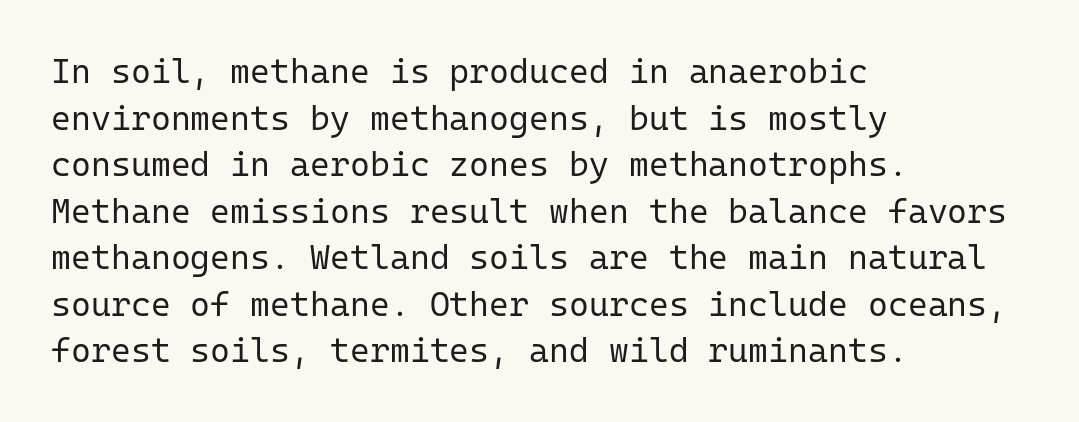
Q: Is the text bold? A: No.
Q: Is the text italic (slanted)? A: No, it is upright.
Q: Is the typeface a serif or a sans-serif typeface? A: Sans-serif.
Q: Is the text underlined? A: No.
Q: How is the paragraph aligned? A: Left-aligned.
Q: Is the spacing between letters normal or unusually wide? A: Normal.
Q: Is the spacing between lines tight, normal or loose? A: Normal.
Q: Width (condensed, normal, or wide)? A: Normal.
Q: Stroke contrast? A: Low.
Q: x-height? A: Medium.
Q: Monospaced? A: Yes.
